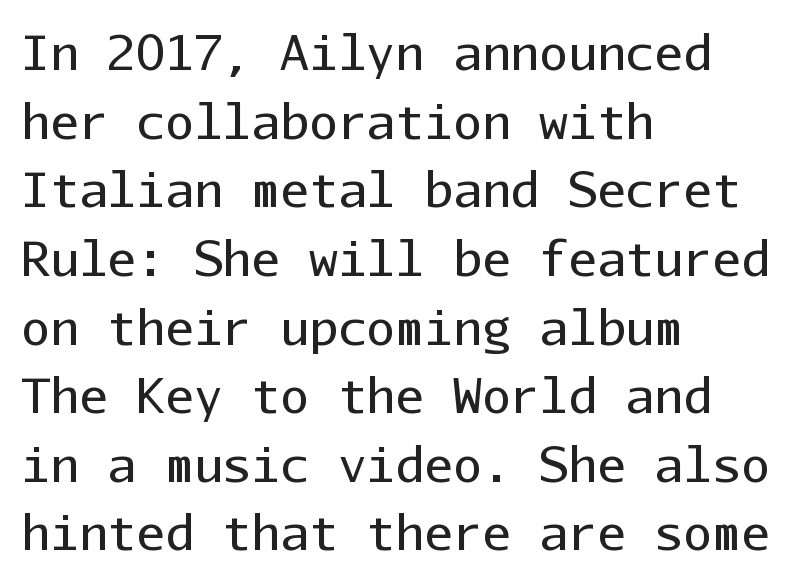
Q: Is the text bold? A: No.
Q: Is the text italic (slanted)? A: No, it is upright.
Q: Is the typeface a serif or a sans-serif typeface? A: Sans-serif.
Q: Is the text underlined? A: No.
Q: How is the paragraph aligned? A: Left-aligned.
Q: Is the spacing between letters normal or unusually wide? A: Normal.
Q: Is the spacing between lines tight, normal or loose? A: Normal.
Q: Width (condensed, normal, or wide)? A: Normal.
Q: Stroke contrast? A: Low.
Q: x-height? A: Medium.
Q: Monospaced? A: Yes.
